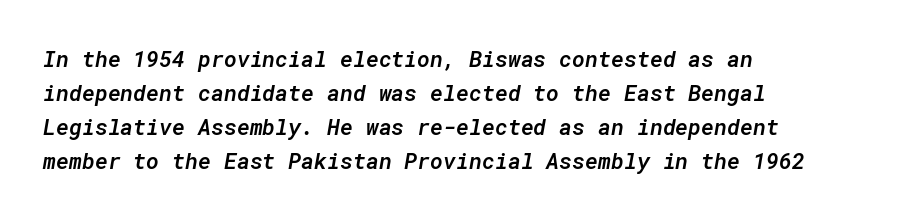
The lettering tilts uniformly, giving the passage an italic look. Every row of glyphs begins at an identical x-position on the left. Quick note: underline off. Inter-character spacing is left at the font's built-in metrics. If you measured baseline to baseline, you'd find a middling distance. Stems and bowls a touch heavier than normal — semibold.
